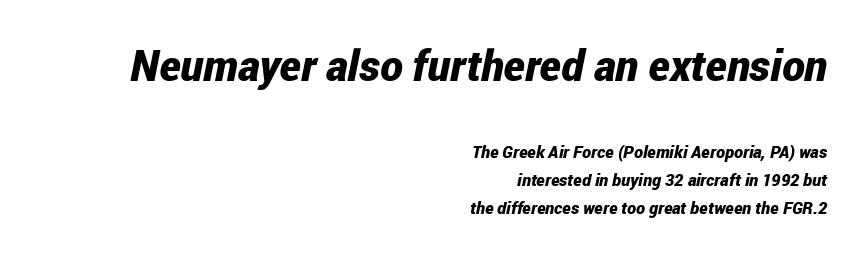
Q: Is the text bold? A: Yes.
Q: Is the text italic (slanted)? A: Yes, it leans right by about 12 degrees.
Q: Is the text underlined? A: No.
Q: How is the paragraph aligned? A: Right-aligned.
Q: Is the spacing between letters normal or unusually wide? A: Normal.
Q: Is the spacing between lines tight, normal or loose? A: Normal.
Q: Which block of text is set in a larger size, the first (top) or the second (bottom)? A: The first (top) one.
Q: Width (condensed, normal, or wide)? A: Condensed.
Q: Stroke contrast? A: Low.
Q: x-height? A: Medium.
Q: Monospaced? A: No.
